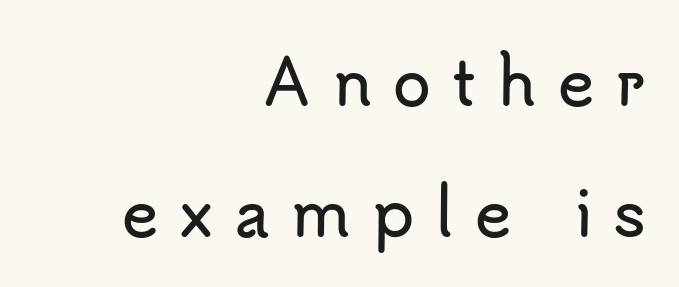
The image shows 62 px sans-serif type, upright; set right-aligned, loose line spacing (2.11x), unusually wide letter spacing (+0.34 em), not underlined; low stroke contrast and a small x-height.
